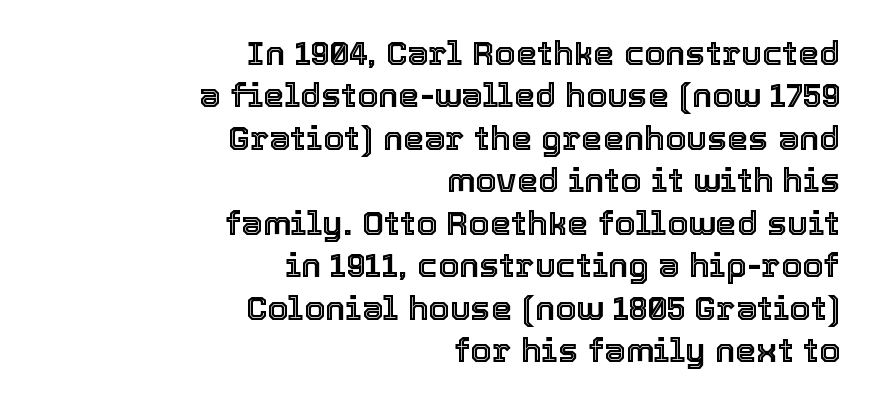
Q: Is the text italic (slanted)? A: No, it is upright.
Q: Is the text underlined? A: No.
Q: How is the paragraph aligned? A: Right-aligned.
Q: Is the spacing between letters normal or unusually wide? A: Normal.
Q: Is the spacing between lines tight, normal or loose? A: Normal.
Q: Width (condensed, normal, or wide)? A: Normal.
Q: x-height? A: Medium.
Q: Monospaced? A: No.
